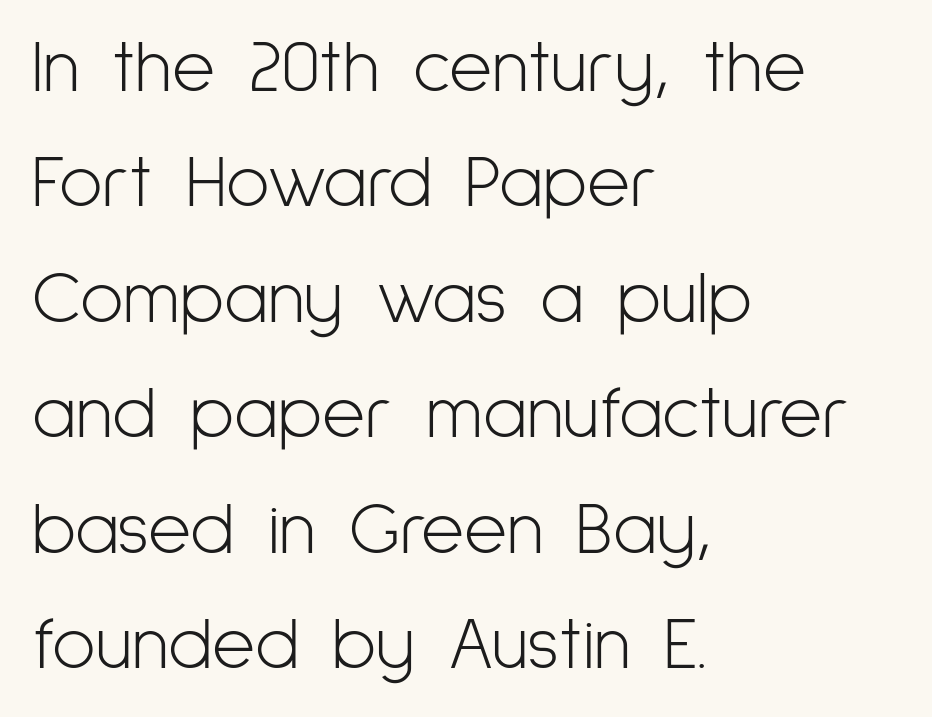
{"serif": "no", "italic": "no", "bold": "no", "weight": "light", "width": "condensed", "stroke_contrast": "low", "x_height": "medium", "monospaced": "no", "underline": "no", "align": "left", "line_spacing": "normal", "line_spacing_ratio": 1.56, "letter_spacing": "normal", "letter_spacing_em": 0.0, "glyph_px": 74}
